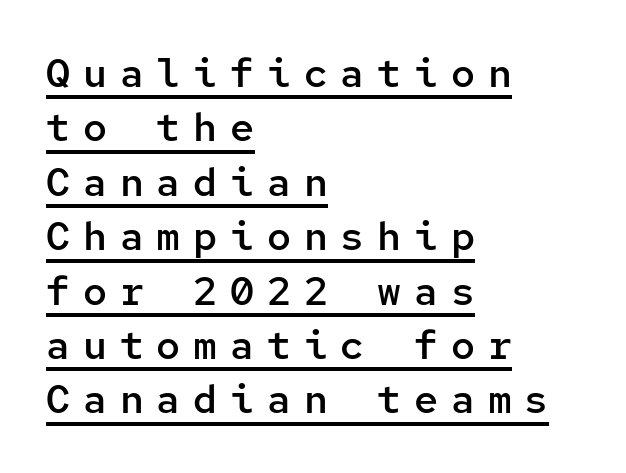
The image shows 40 px semibold sans-serif type, upright, monospaced; set left-aligned, normal line spacing (1.36x), unusually wide letter spacing (+0.32 em), underlined; low stroke contrast and a medium x-height.
